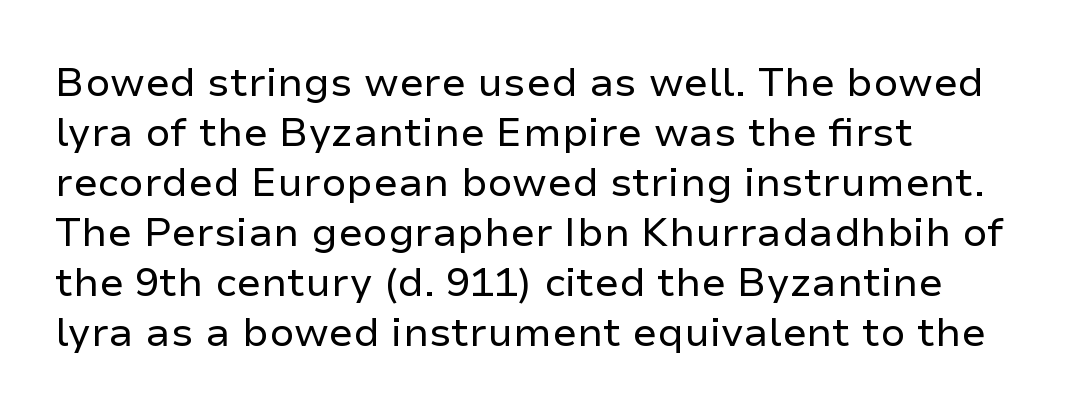
The image shows 40 px regular-weight sans-serif type, upright; set left-aligned, normal line spacing (1.25x), normal letter spacing, not underlined; low stroke contrast and a medium x-height.
